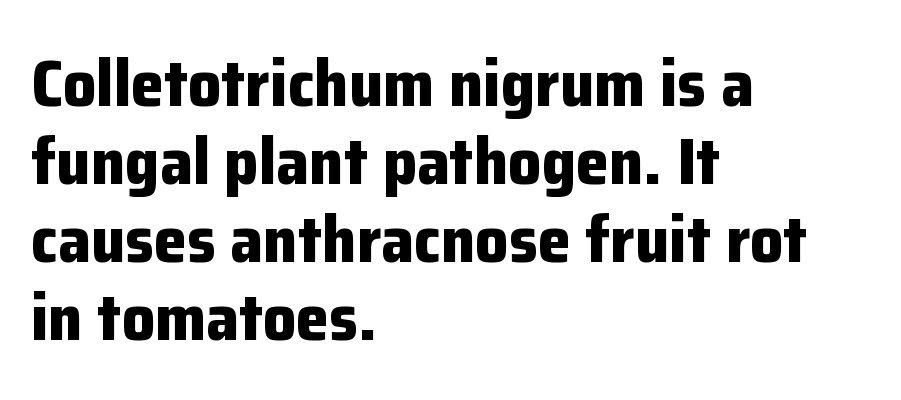
These lines are composed in type without serifs. Casual observation: everything's shoved over to the left. As a designer I'd log this as weight 700, bold. Descenders hang freely into open space. The horizontal fit of the characters is conventional and even. The font's upright variant was chosen for this text.
